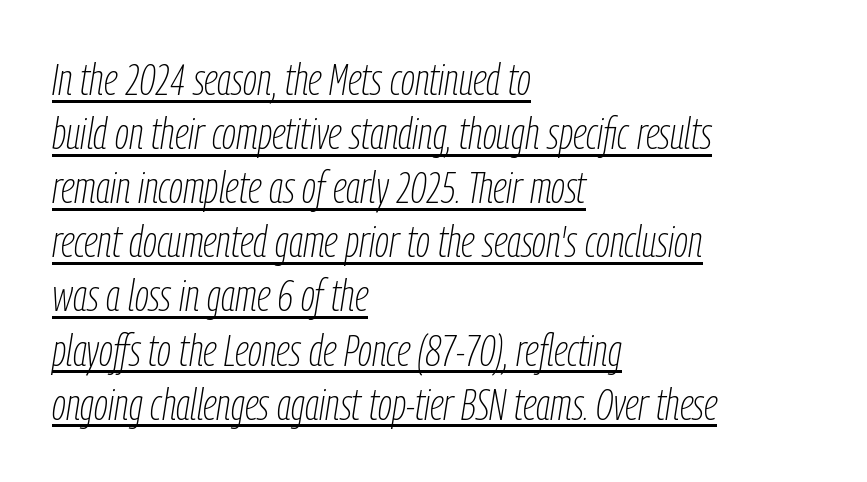
Q: Is the text bold? A: No.
Q: Is the text italic (slanted)? A: Yes, it leans right by about 9 degrees.
Q: Is the text underlined? A: Yes.
Q: How is the paragraph aligned? A: Left-aligned.
Q: Is the spacing between letters normal or unusually wide? A: Normal.
Q: Width (condensed, normal, or wide)? A: Condensed.
Q: Stroke contrast? A: Low.
Q: x-height? A: Medium.
Q: Monospaced? A: No.
